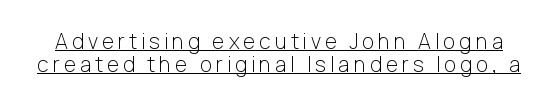
Q: Is the text bold? A: No.
Q: Is the text italic (slanted)? A: No, it is upright.
Q: Is the text underlined? A: Yes.
Q: Is the spacing between lines tight, normal or loose? A: Tight.
